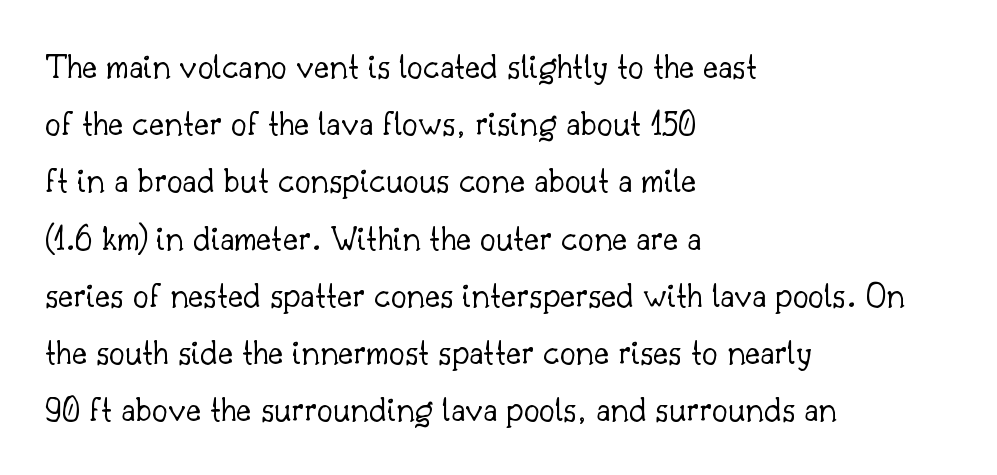
{"italic": "no", "bold": "no", "weight": "light", "width": "normal", "stroke_contrast": "low", "x_height": "small", "monospaced": "no", "underline": "no", "align": "left", "line_spacing": "normal", "line_spacing_ratio": 1.59, "letter_spacing": "normal", "letter_spacing_em": 0.0, "glyph_px": 36}
